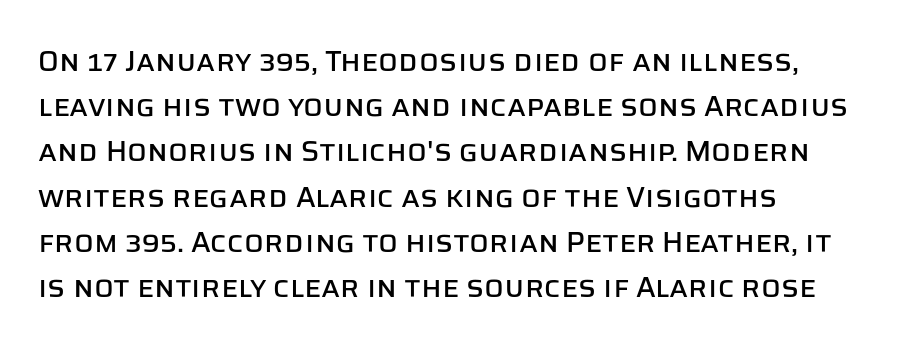
The image shows 29 px sans-serif type, upright; set left-aligned, normal line spacing (1.56x), normal letter spacing, not underlined; low stroke contrast and a large x-height.
